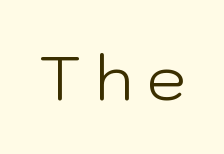
The image shows 62 px light sans-serif type, upright; set unusually wide letter spacing (+0.22 em), not underlined; low stroke contrast and a medium x-height.
